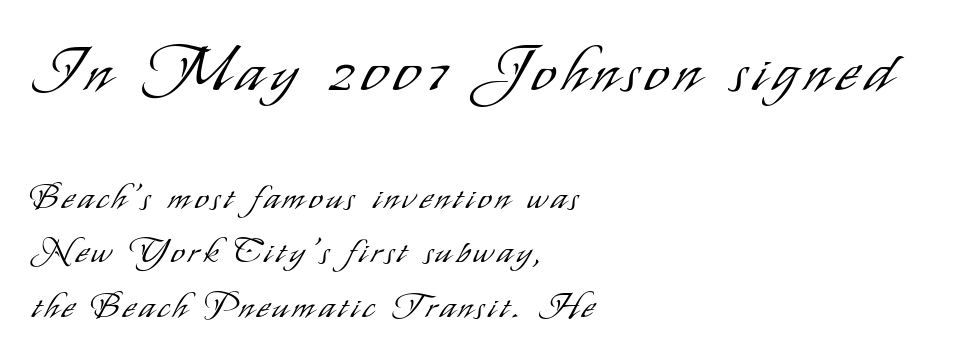
{"serif": "no", "bold": "no", "weight": "light", "width": "condensed", "stroke_contrast": "low", "x_height": "small", "monospaced": "no", "underline": "no", "align": "left", "line_spacing": "normal", "line_spacing_ratio": 1.59, "larger_block": "first", "size_ratio": 1.76, "glyph_px": 60}
